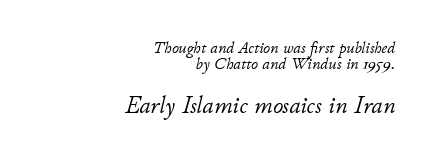
Emphasis-style slanted type is in use. A clean baseline with only descenders dipping below it. The letterforms sit at book weight or below. Whoever set this chose condensed vertical rhythm over breathing room. No extra tracking has been applied to these lines.
